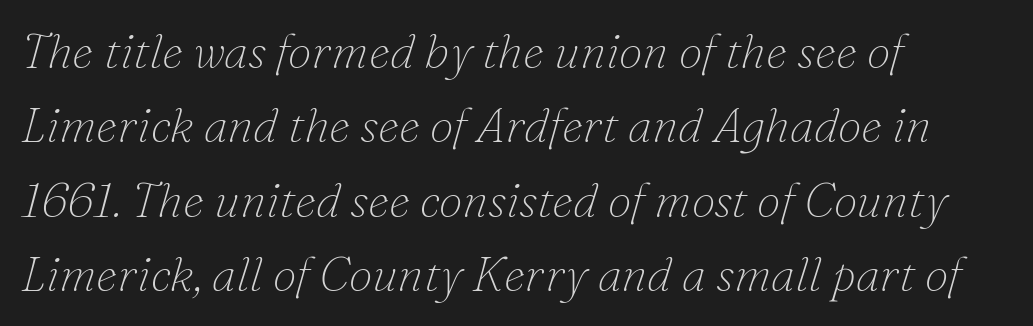
Q: Is the text bold? A: No.
Q: Is the text italic (slanted)? A: Yes, it leans right by about 16 degrees.
Q: Is the typeface a serif or a sans-serif typeface? A: Serif.
Q: Is the text underlined? A: No.
Q: How is the paragraph aligned? A: Left-aligned.
Q: Is the spacing between letters normal or unusually wide? A: Normal.
Q: Is the spacing between lines tight, normal or loose? A: Normal.
Q: Width (condensed, normal, or wide)? A: Normal.
Q: Stroke contrast? A: Low.
Q: x-height? A: Small.
Q: Monospaced? A: No.
